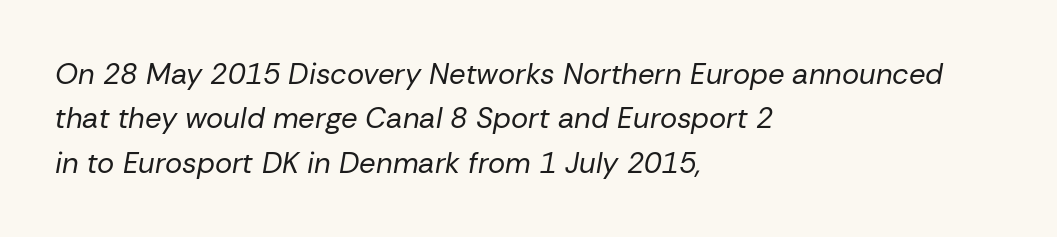
The image shows 29 px regular-weight type, italic (leaning right); set left-aligned, normal line spacing (1.53x), normal letter spacing, not underlined; low stroke contrast and a medium x-height.
